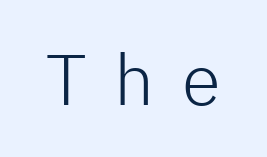
The image shows 71 px light sans-serif type, upright; set unusually wide letter spacing (+0.39 em), not underlined; low stroke contrast and a medium x-height.
